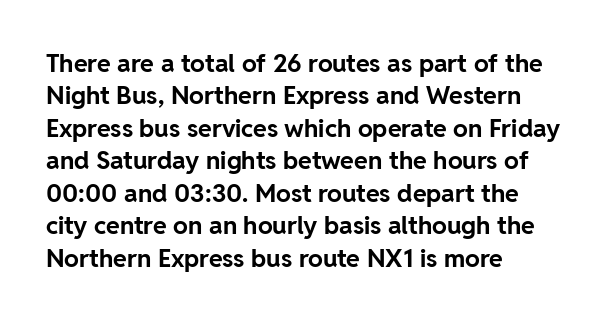
The image shows 25 px bold type, upright; set left-aligned, normal line spacing (1.3x), normal letter spacing, not underlined.
